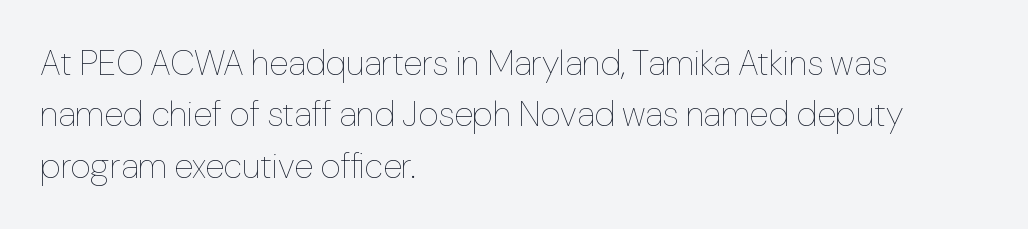
{"italic": "no", "bold": "no", "weight": "thin", "width": "normal", "stroke_contrast": "low", "x_height": "medium", "monospaced": "no", "underline": "no", "align": "left", "line_spacing": "normal", "line_spacing_ratio": 1.47, "letter_spacing": "normal", "letter_spacing_em": 0.0, "glyph_px": 35}
